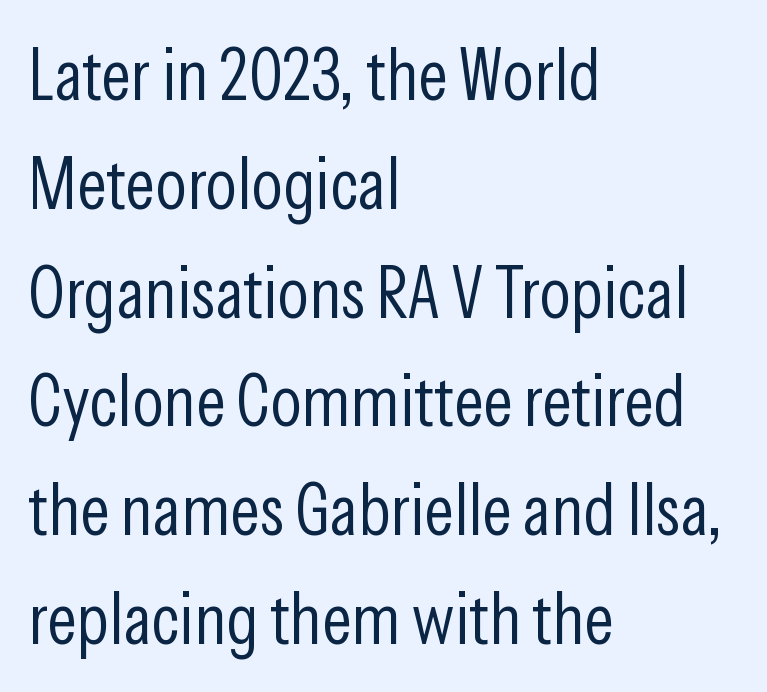
The image shows 73 px light, condensed sans-serif type, upright; set left-aligned, normal line spacing (1.49x), normal letter spacing, not underlined; low stroke contrast and a medium x-height.
